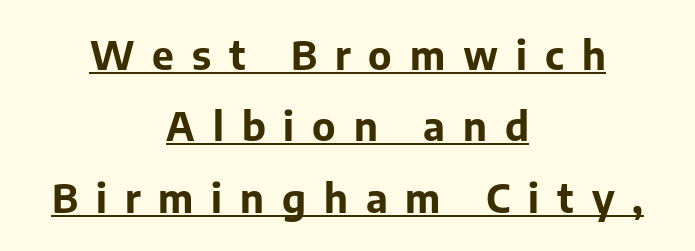
{"serif": "no", "italic": "no", "bold": "yes", "weight": "bold", "width": "normal", "stroke_contrast": "low", "x_height": "medium", "monospaced": "no", "underline": "yes", "align": "center", "line_spacing_ratio": 1.83, "letter_spacing": "wide", "letter_spacing_em": 0.46, "glyph_px": 39}
